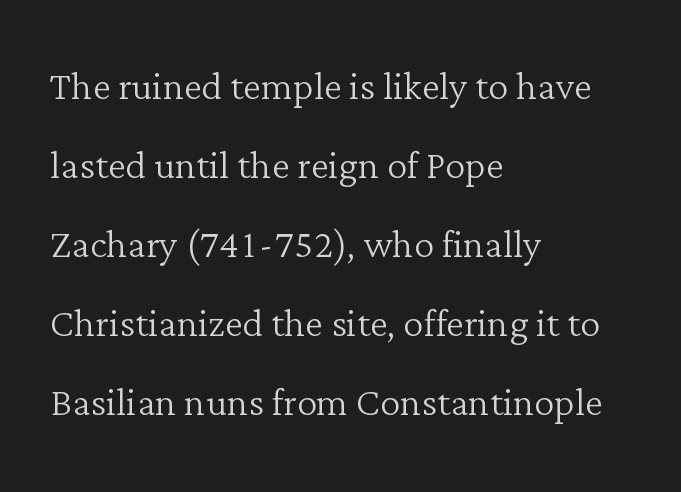
Q: Is the text bold? A: No.
Q: Is the text italic (slanted)? A: No, it is upright.
Q: Is the typeface a serif or a sans-serif typeface? A: Serif.
Q: Is the text underlined? A: No.
Q: How is the paragraph aligned? A: Left-aligned.
Q: Is the spacing between letters normal or unusually wide? A: Normal.
Q: Is the spacing between lines tight, normal or loose? A: Normal.
Q: Width (condensed, normal, or wide)? A: Normal.
Q: Stroke contrast? A: Low.
Q: x-height? A: Medium.
Q: Monospaced? A: No.
